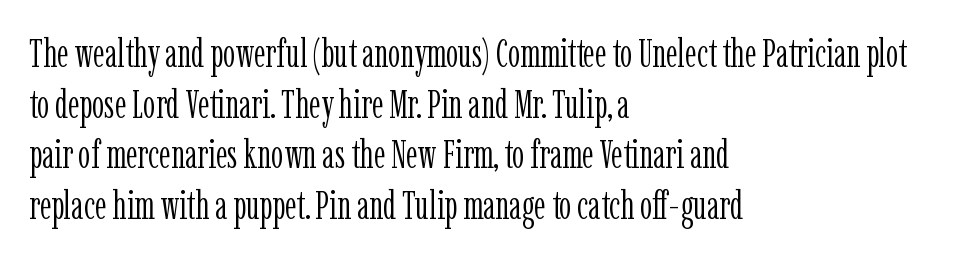
Descenders are the only things crossing below the line. The rendering uses a moderate line-height, typical for paragraphs. Horizontal alignment here is leftward, the default for most running prose. The type sits square on the baseline with zero lean. No chunkiness to these letters — they're not bold. A typesetter would label this face a serif.
